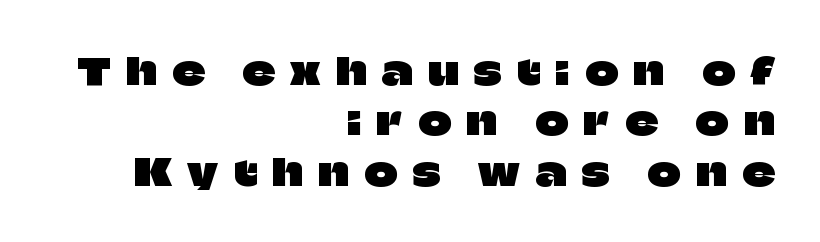
A typesetter would call this heavily tracked-out type. Summary of vertical rhythm: regular, with standard interline spacing. These lines were composed using upright roman letters. Varying glyph widths throughout — classic text-font behaviour. This rendering employs a face without finishing strokes, i.e., a sans-serif.
